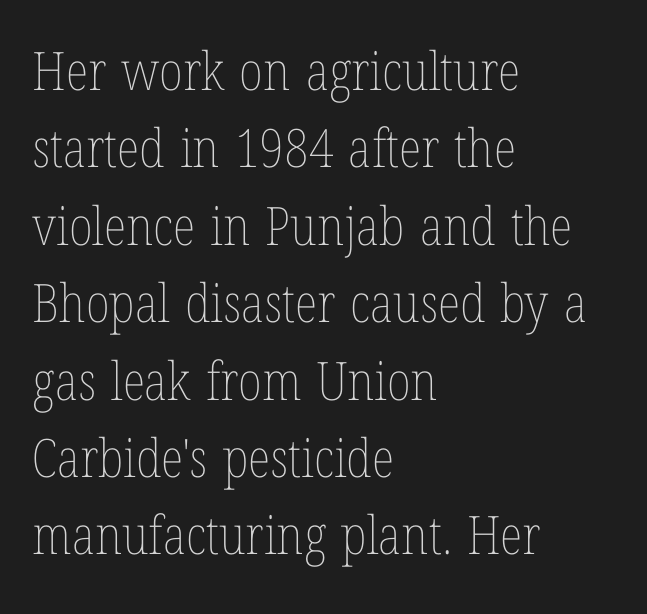
The paragraph has a hard left edge and a soft right edge. Plain, unruled lines of type. Compared with typical body copy, the letter spacing here is the same. Looks like regular typesetting: each glyph gets only the width it needs.
